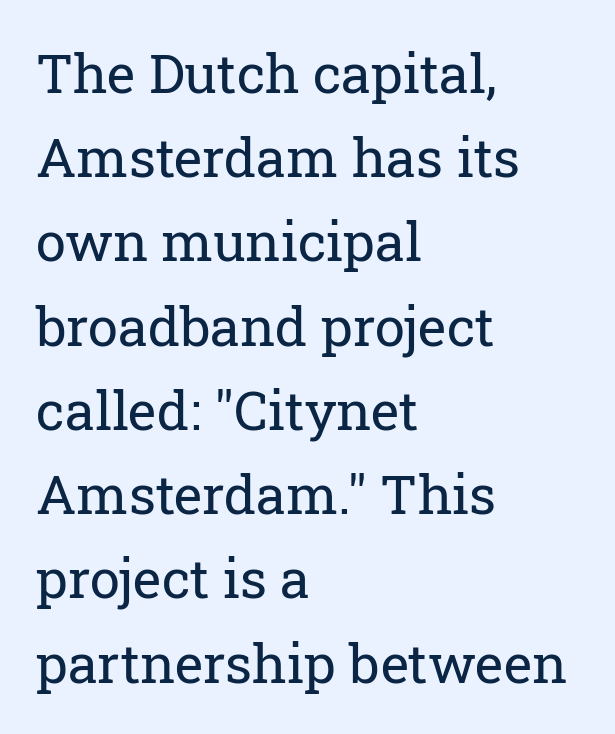
Stroke mass is kept to a normal reading level or below. The rendering uses natural spacing where letterforms have individual widths. Letter spacing: default. Posture: straight, roman, zero tilt. Whoever set this chose a conventional vertical rhythm. Observe the serifs anchoring each vertical stroke in this sample.
